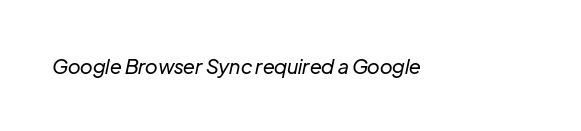
Words appear dense and cohesive because spacing is normal. The area under the type is left untouched. The strokes are not fattened; the text isn't bold. The whole block is typeset with a tilt.
